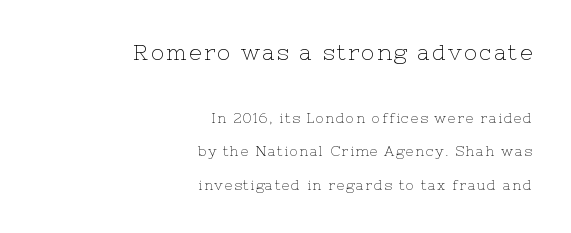
Q: Is the text bold? A: No.
Q: Is the text italic (slanted)? A: No, it is upright.
Q: Is the text underlined? A: No.
Q: How is the paragraph aligned? A: Right-aligned.
Q: Is the spacing between lines tight, normal or loose? A: Loose.
Q: Which block of text is set in a larger size, the first (top) or the second (bottom)? A: The first (top) one.
